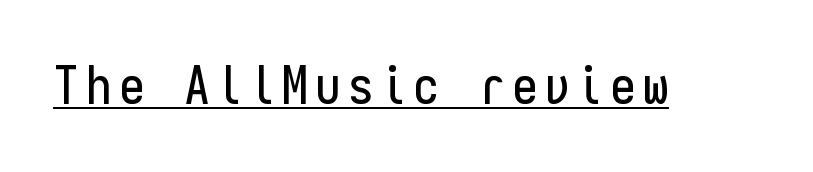
{"serif": "no", "italic": "no", "width": "condensed", "stroke_contrast": "low", "x_height": "medium", "monospaced": "yes", "underline": "yes", "glyph_px": 52}
